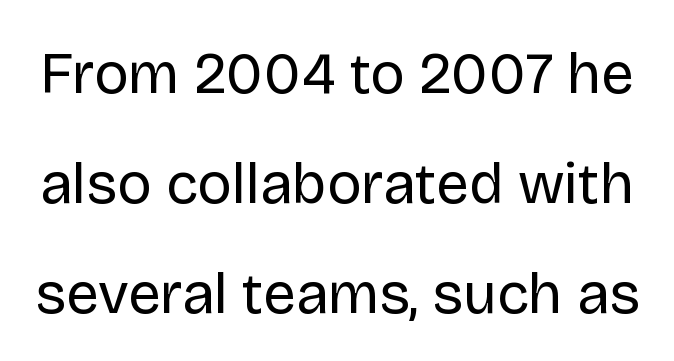
The lettering stays uniformly vertical, giving the passage a roman look. The passage shown is typed in a proportional face where columns would drift. The letters carry no serifs — their stems end cleanly without finishing strokes. You could call the tracking neutral — neither tight nor loose. The strip under each line holds only bare page. Widely set lines give the paragraph a tall, airy silhouette.
